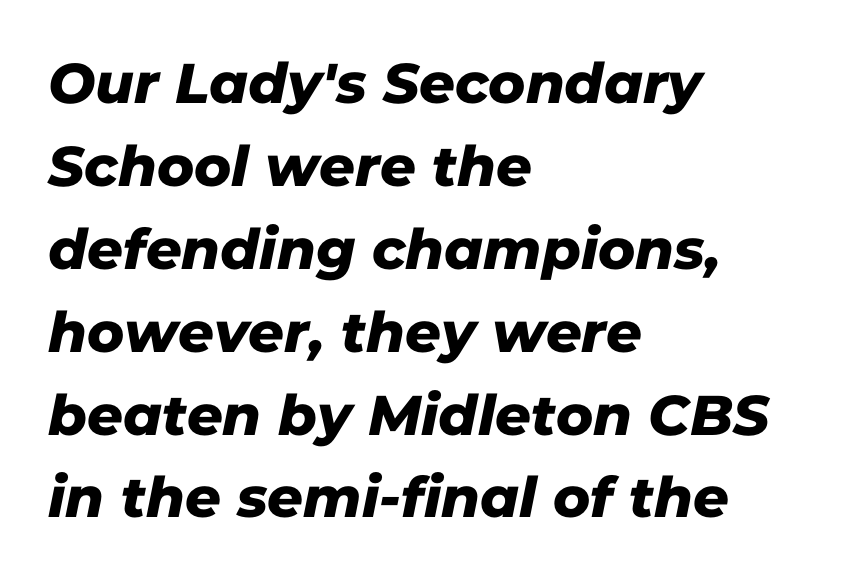
Q: Is the typeface a serif or a sans-serif typeface? A: Sans-serif.
Q: Is the text underlined? A: No.
Q: How is the paragraph aligned? A: Left-aligned.
Q: Is the spacing between letters normal or unusually wide? A: Normal.
Q: Is the spacing between lines tight, normal or loose? A: Normal.
Q: Width (condensed, normal, or wide)? A: Normal.
Q: Stroke contrast? A: Low.
Q: x-height? A: Medium.
Q: Monospaced? A: No.
